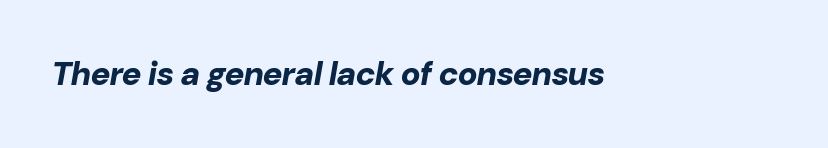
The image shows 33 px bold type, italic (leaning right); set normal letter spacing, not underlined; low stroke contrast and a medium x-height.
